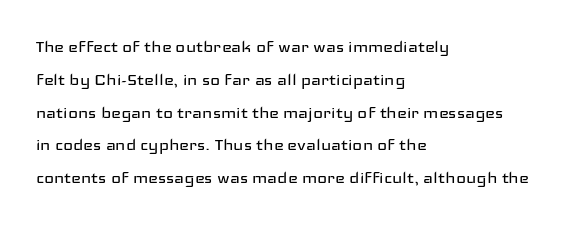
The image shows 21 px text type, upright; set left-aligned, normal line spacing (1.56x), normal letter spacing, not underlined.
